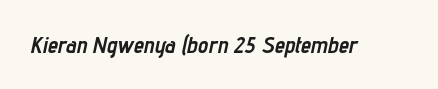
{"italic": "yes", "lean": "right", "slant_degrees": 12, "bold": "yes", "underline": "no", "letter_spacing": "normal", "letter_spacing_em": 0.0, "glyph_px": 23}
